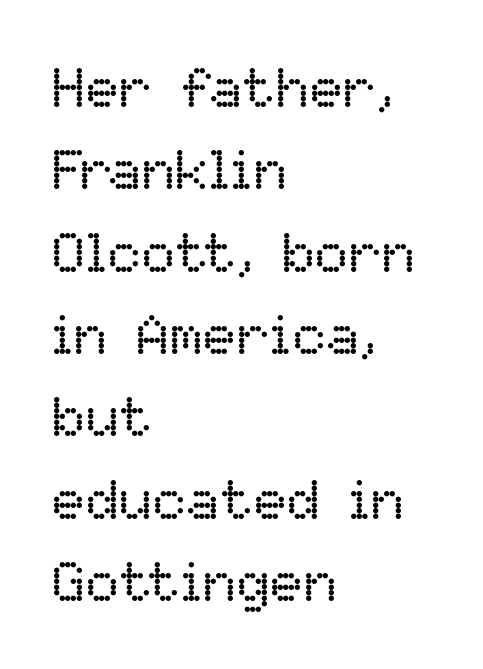
{"italic": "no", "bold": "no", "weight": "regular", "width": "normal", "stroke_contrast": "low", "x_height": "medium", "monospaced": "no", "underline": "no", "align": "left", "line_spacing": "normal", "line_spacing_ratio": 1.47, "letter_spacing": "normal", "letter_spacing_em": 0.0, "glyph_px": 56}
